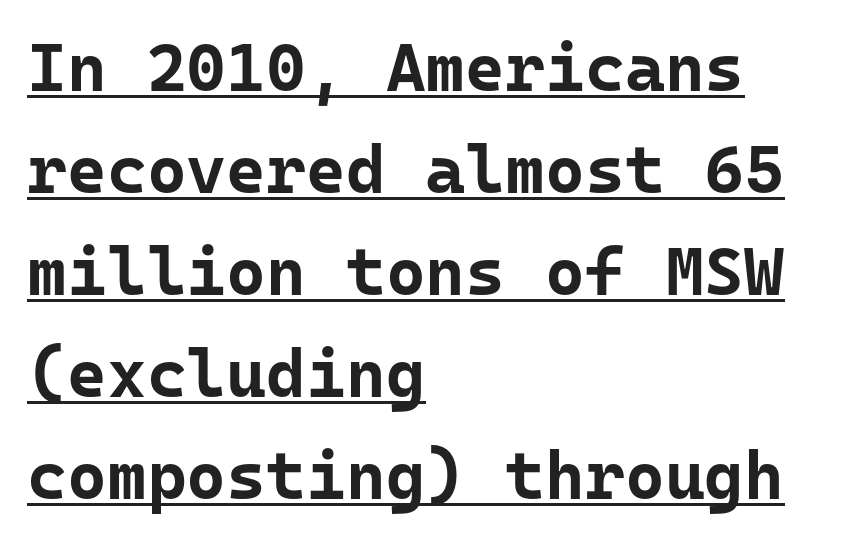
Interline gaps are of average width in this sample. Somebody hit Ctrl+U on this one — the words are underlined. If you drew a ruler down the left edge, every line would touch it. The rendering shows plain stroke endings on the letterforms — a sans-serif design.
